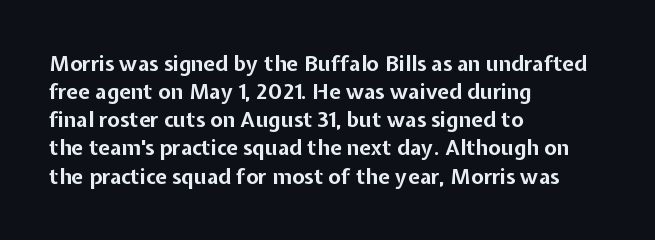
{"italic": "no", "bold": "yes", "underline": "no", "align": "left", "line_spacing": "normal", "line_spacing_ratio": 1.34, "letter_spacing": "normal", "letter_spacing_em": 0.0, "glyph_px": 21}
